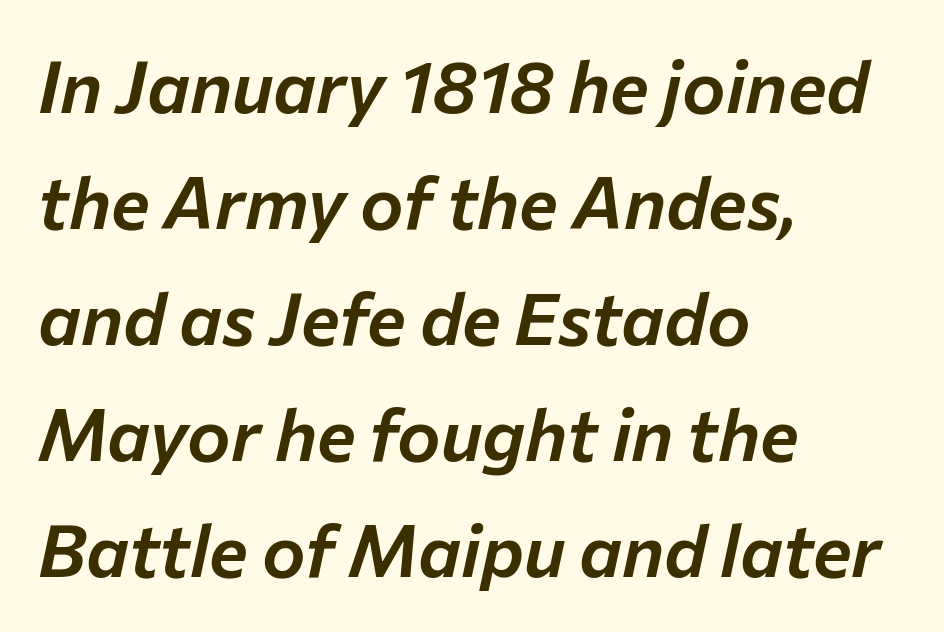
{"italic": "yes", "lean": "right", "slant_degrees": 12, "width": "normal", "stroke_contrast": "low", "x_height": "medium", "monospaced": "no", "underline": "no", "align": "left", "line_spacing": "normal", "line_spacing_ratio": 1.59, "letter_spacing": "normal", "letter_spacing_em": 0.0, "glyph_px": 73}
